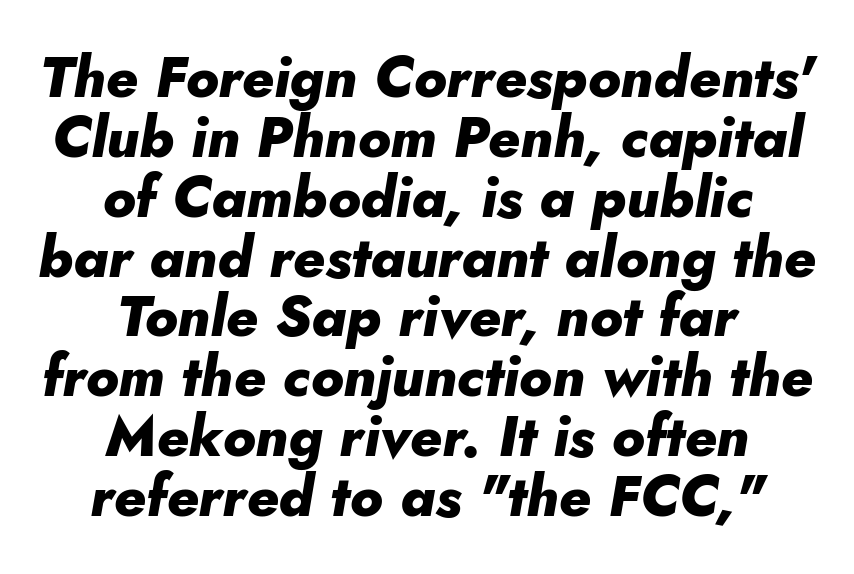
The image shows 57 px heavy type, italic (leaning right); set centered, tight line spacing (1.05x), normal letter spacing, not underlined; low stroke contrast and a small x-height.
